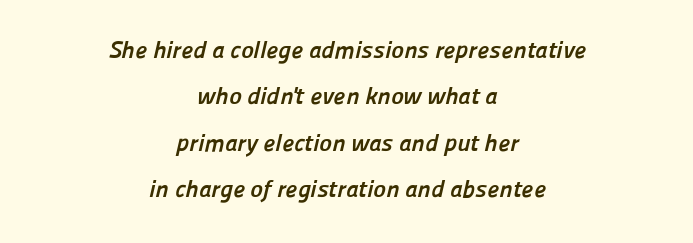
This sample uses plain, unmodified letter spacing. On the weight axis this lands at bold, roughly 700. Honestly, the rows look like they've been pulled way apart. The space beneath each line is pristine and unruled. Horizontally, the lines are justified to the midpoint only.
